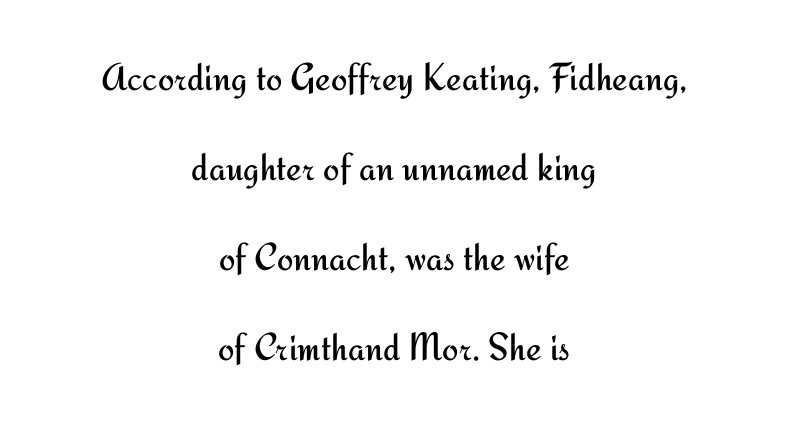
{"serif": "no", "italic": "no", "bold": "no", "weight": "regular", "width": "normal", "stroke_contrast": "medium", "x_height": "small", "monospaced": "no", "underline": "no", "align": "center", "line_spacing": "loose", "line_spacing_ratio": 2.31, "letter_spacing": "normal", "letter_spacing_em": 0.0, "glyph_px": 39}
